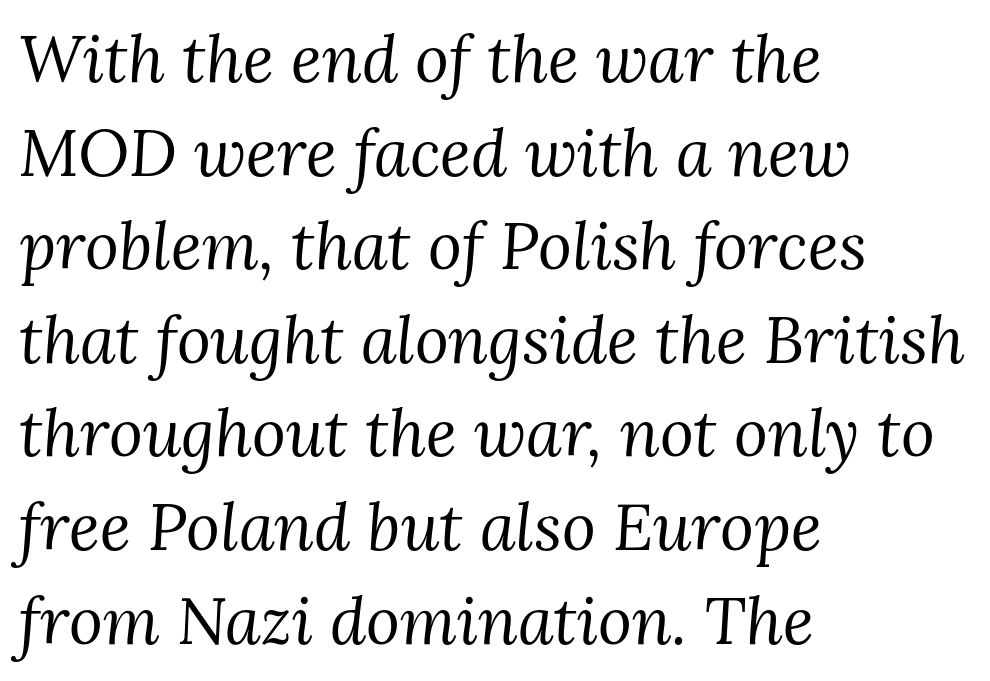
The image shows 65 px regular-weight serif type, italic (leaning right); set left-aligned, normal line spacing (1.44x), normal letter spacing, not underlined; medium stroke contrast and a medium x-height.
